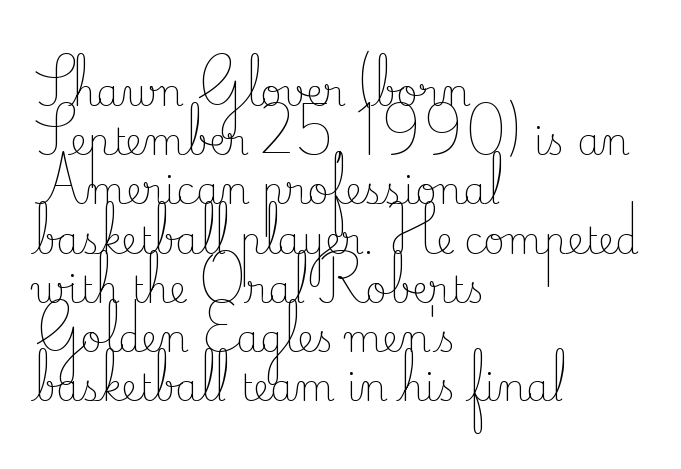
{"serif": "yes", "italic": "no", "bold": "no", "weight": "light", "width": "normal", "stroke_contrast": "low", "x_height": "small", "monospaced": "no", "underline": "no", "align": "left", "line_spacing": "normal", "line_spacing_ratio": 1.33, "letter_spacing": "normal", "letter_spacing_em": 0.0, "glyph_px": 37}
